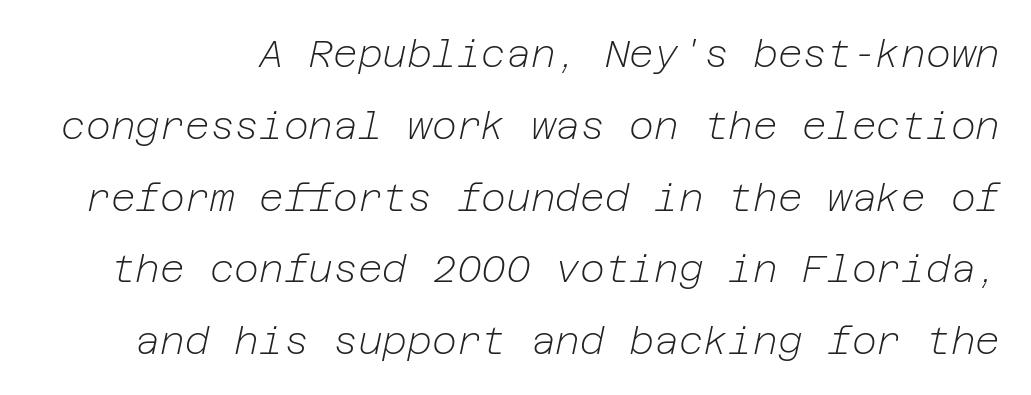
Q: Is the text bold? A: No.
Q: Is the text italic (slanted)? A: Yes, it leans right by about 12 degrees.
Q: Is the text underlined? A: No.
Q: Is the spacing between letters normal or unusually wide? A: Normal.
Q: Width (condensed, normal, or wide)? A: Normal.
Q: Stroke contrast? A: Low.
Q: x-height? A: Medium.
